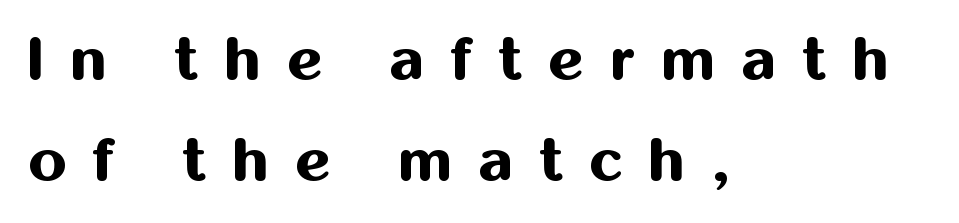
Lines of text with bare space underneath. This is sans-serif lettering, the kind often seen on screens and signage. This is roman type, the default non-slanted kind. The strokes are fattened all the way to bold.
